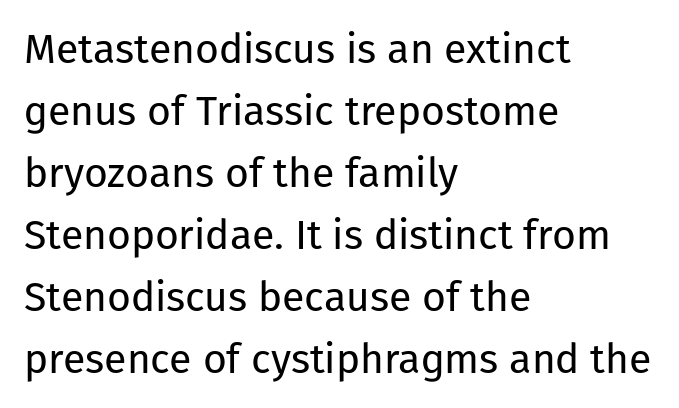
Q: Is the text bold? A: No.
Q: Is the text italic (slanted)? A: No, it is upright.
Q: Is the typeface a serif or a sans-serif typeface? A: Sans-serif.
Q: Is the text underlined? A: No.
Q: How is the paragraph aligned? A: Left-aligned.
Q: Is the spacing between letters normal or unusually wide? A: Normal.
Q: Is the spacing between lines tight, normal or loose? A: Normal.
Q: Width (condensed, normal, or wide)? A: Normal.
Q: Stroke contrast? A: Low.
Q: x-height? A: Medium.
Q: Monospaced? A: No.
